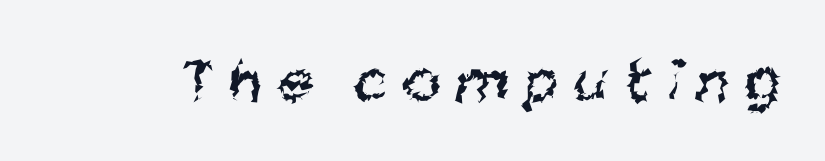
Q: Is the text bold? A: No.
Q: Is the typeface a serif or a sans-serif typeface? A: Sans-serif.
Q: Is the text underlined? A: No.
Q: Is the spacing between letters normal or unusually wide? A: Unusually wide.
Q: Width (condensed, normal, or wide)? A: Condensed.
Q: Stroke contrast? A: Medium.
Q: x-height? A: Large.
Q: Monospaced? A: No.
